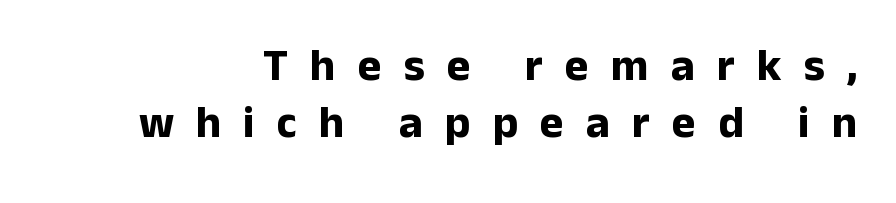
Q: Is the text bold? A: Yes.
Q: Is the text italic (slanted)? A: No, it is upright.
Q: Is the typeface a serif or a sans-serif typeface? A: Sans-serif.
Q: Is the text underlined? A: No.
Q: Is the spacing between letters normal or unusually wide? A: Unusually wide.
Q: Is the spacing between lines tight, normal or loose? A: Normal.
Q: Width (condensed, normal, or wide)? A: Normal.
Q: Stroke contrast? A: Low.
Q: x-height? A: Medium.
Q: Monospaced? A: No.
